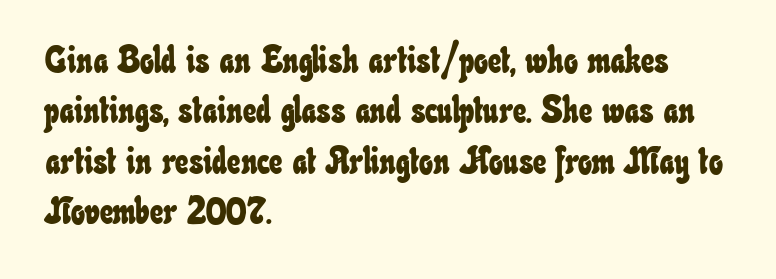
{"width": "condensed", "stroke_contrast": "low", "x_height": "small", "monospaced": "no", "underline": "no", "align": "left", "line_spacing": "normal", "line_spacing_ratio": 1.36, "letter_spacing": "normal", "letter_spacing_em": 0.0, "glyph_px": 37}
